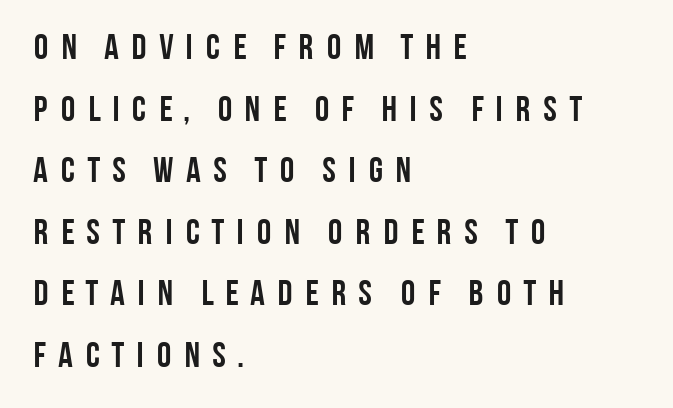
The image shows 36 px semibold, condensed sans-serif type, upright; set left-aligned, line spacing 1.71x, unusually wide letter spacing (+0.27 em), not underlined; low stroke contrast and a large x-height.
